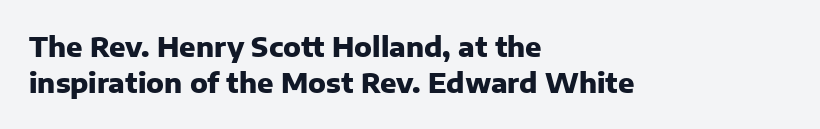
Does the weight exceed regular? Yes, all the way to bold. Inter-character spacing is left at the font's built-in metrics. If you drew a ruler down the left edge, every line would touch it. Only glyphs here, with clear space below each row. This sample keeps an unexceptional amount of space between lines.
